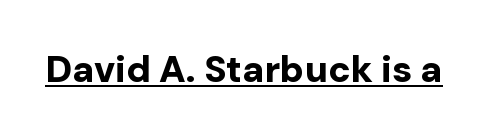
{"serif": "no", "italic": "no", "bold": "yes", "weight": "bold", "width": "normal", "stroke_contrast": "low", "x_height": "medium", "monospaced": "no", "underline": "yes", "letter_spacing": "normal", "letter_spacing_em": 0.0, "glyph_px": 37}
